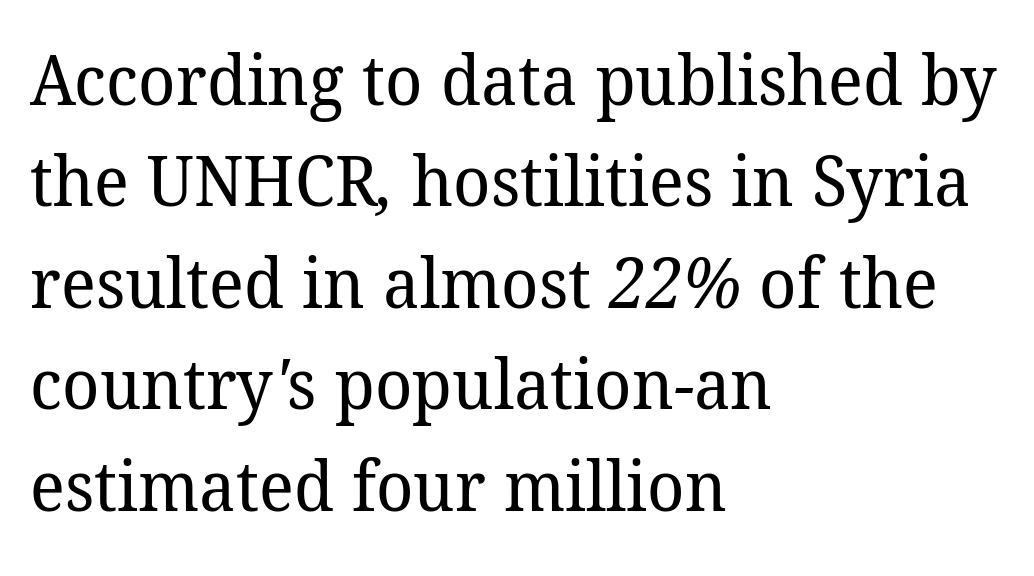
{"serif": "yes", "bold": "no", "weight": "regular", "width": "normal", "stroke_contrast": "low", "x_height": "medium", "monospaced": "no", "underline": "no", "align": "left", "line_spacing": "normal", "line_spacing_ratio": 1.45, "letter_spacing": "normal", "letter_spacing_em": 0.0, "glyph_px": 70}
